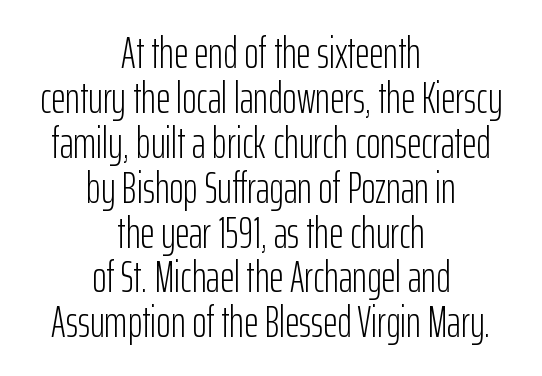
Q: Is the text bold? A: No.
Q: Is the text italic (slanted)? A: No, it is upright.
Q: Is the typeface a serif or a sans-serif typeface? A: Sans-serif.
Q: Is the text underlined? A: No.
Q: How is the paragraph aligned? A: Centered.
Q: Is the spacing between letters normal or unusually wide? A: Normal.
Q: Is the spacing between lines tight, normal or loose? A: Tight.
Q: Width (condensed, normal, or wide)? A: Condensed.
Q: Stroke contrast? A: Low.
Q: x-height? A: Medium.
Q: Monospaced? A: No.
